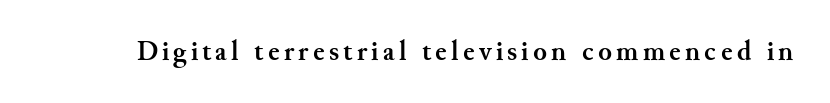
{"serif": "yes", "italic": "no", "bold": "yes", "weight": "semibold", "width": "normal", "stroke_contrast": "medium", "x_height": "small", "monospaced": "no", "underline": "no", "glyph_px": 28}
